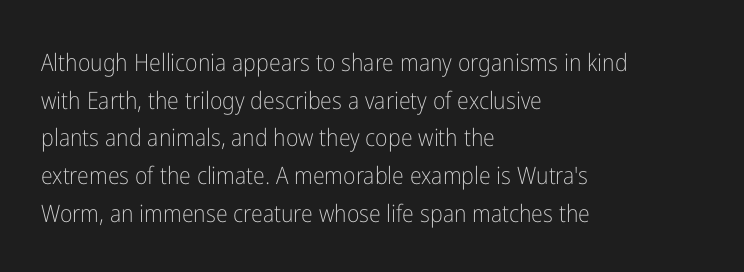
The setting favours the left margin, as ordinary paragraphs usually do. The face looks like a standard text weight, possibly lighter. Each row of text sits above clean, open space. Posture: straight, roman, zero tilt.
